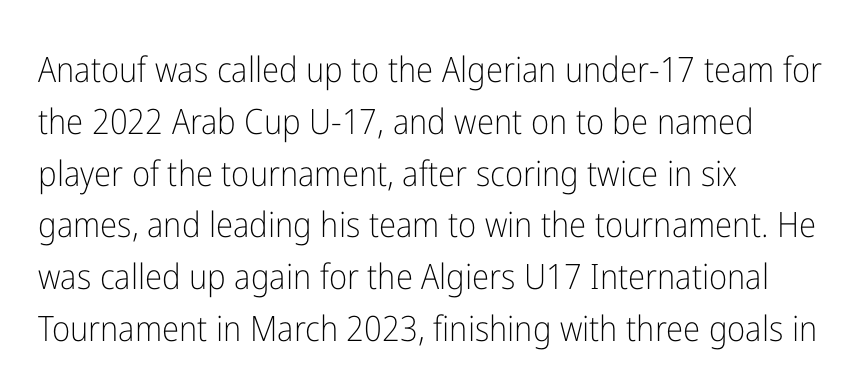
Q: Is the text bold? A: No.
Q: Is the text italic (slanted)? A: No, it is upright.
Q: Is the typeface a serif or a sans-serif typeface? A: Sans-serif.
Q: Is the text underlined? A: No.
Q: How is the paragraph aligned? A: Left-aligned.
Q: Is the spacing between letters normal or unusually wide? A: Normal.
Q: Is the spacing between lines tight, normal or loose? A: Normal.
Q: Width (condensed, normal, or wide)? A: Condensed.
Q: Stroke contrast? A: Low.
Q: x-height? A: Medium.
Q: Monospaced? A: No.
